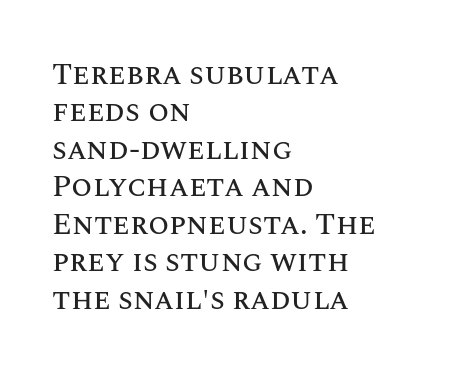
{"italic": "no", "width": "normal", "stroke_contrast": "medium", "x_height": "large", "monospaced": "no", "underline": "no", "align": "left", "line_spacing": "normal", "line_spacing_ratio": 1.25, "letter_spacing": "normal", "letter_spacing_em": 0.0, "glyph_px": 30}
